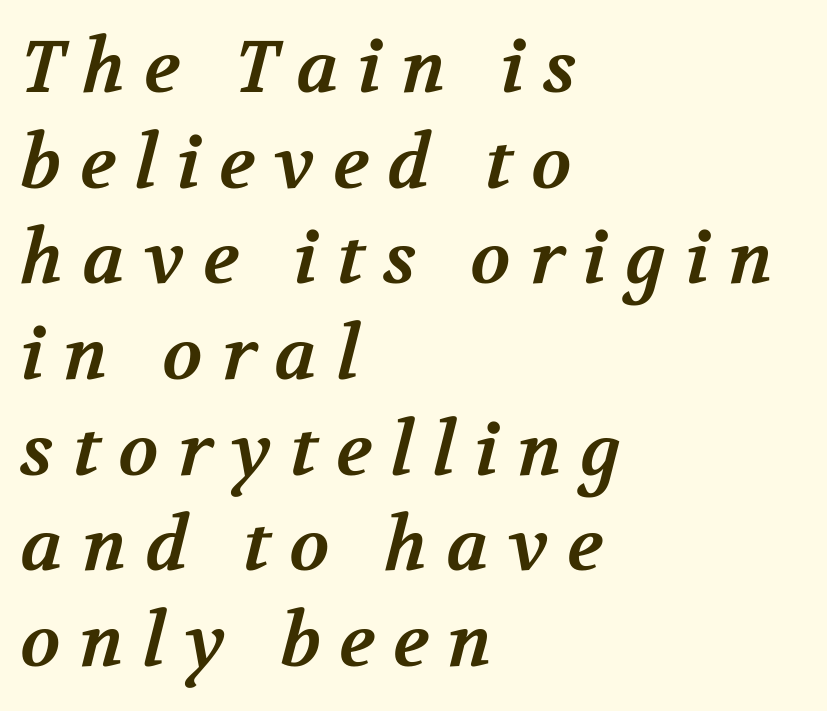
Q: Is the text bold? A: Yes.
Q: Is the typeface a serif or a sans-serif typeface? A: Serif.
Q: Is the text underlined? A: No.
Q: How is the paragraph aligned? A: Left-aligned.
Q: Is the spacing between letters normal or unusually wide? A: Unusually wide.
Q: Is the spacing between lines tight, normal or loose? A: Normal.
Q: Width (condensed, normal, or wide)? A: Normal.
Q: Stroke contrast? A: Medium.
Q: x-height? A: Medium.
Q: Monospaced? A: No.
